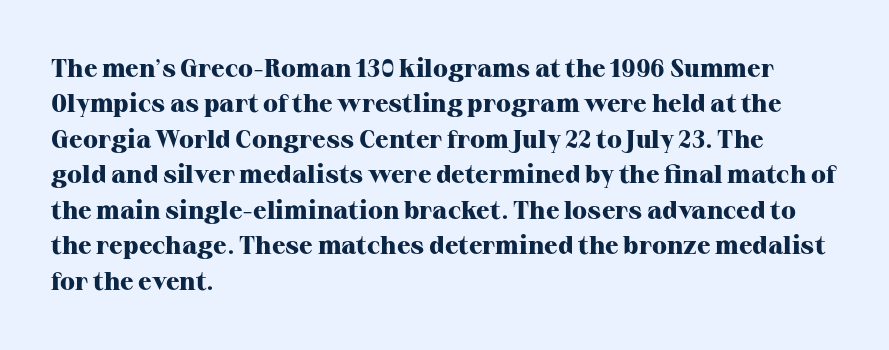
Q: Is the text bold? A: Yes.
Q: Is the text italic (slanted)? A: No, it is upright.
Q: Is the text underlined? A: No.
Q: How is the paragraph aligned? A: Left-aligned.
Q: Is the spacing between letters normal or unusually wide? A: Normal.
Q: Is the spacing between lines tight, normal or loose? A: Normal.
